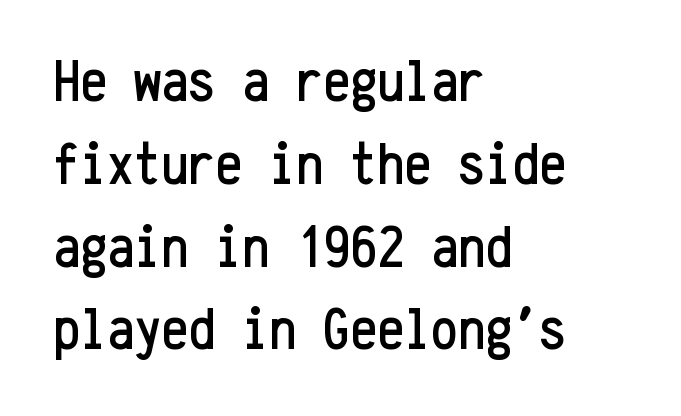
The image shows 60 px condensed sans-serif type, upright, monospaced; set left-aligned, normal line spacing (1.38x), normal letter spacing, not underlined; low stroke contrast and a medium x-height.
